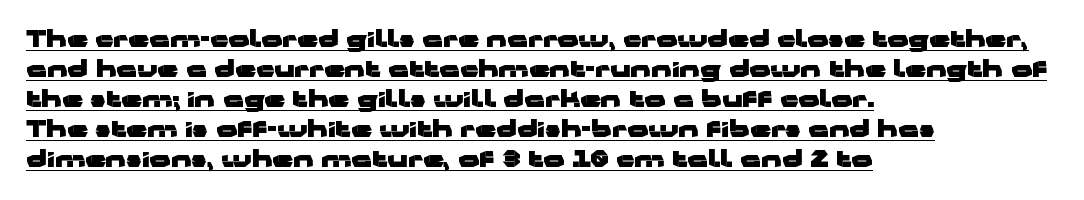
A student would call this left alignment; a typographer would say flush left, rag right. A full-strength bold gives these letters their thick strokes. This sample keeps an unexceptional amount of space between lines. Italic: no, the glyphs are upright roman. Underline: present.
